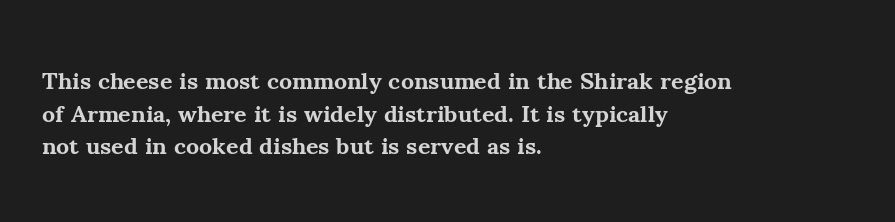
The rendering uses a moderate line-height, typical for paragraphs. The typography opts for an upright posture over an oblique one. Each word holds together tightly as a unit, with standard inter-letter gaps. Left-aligned paragraph, ragged on the right. The sample has been set heavy, in full bold. The string is rendered with underlining switched off.
